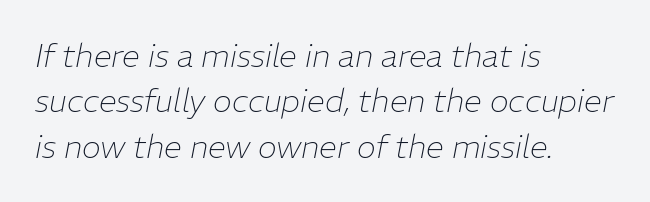
The image shows 32 px thin type, italic (leaning right); set left-aligned, normal line spacing (1.42x), normal letter spacing, not underlined; low stroke contrast and a medium x-height.
